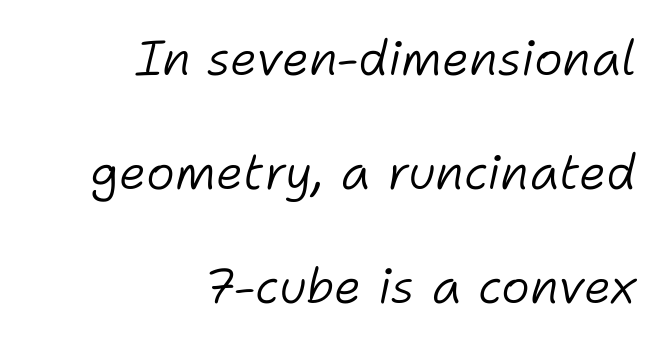
The image shows 49 px light type, italic (leaning right); set right-aligned, loose line spacing (2.33x), normal letter spacing, not underlined; low stroke contrast and a medium x-height.
